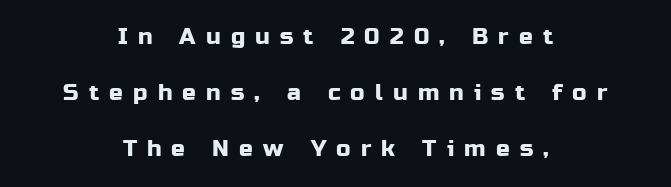
Reading down the block, each line starts at a different indent, mirrored at its end. The horizontal fit of the characters is loose and conspicuously gappy. Underline: absent. The typography opts for an upright posture over an oblique one. This block would shrink considerably if given ordinary leading; it's expanded now.
